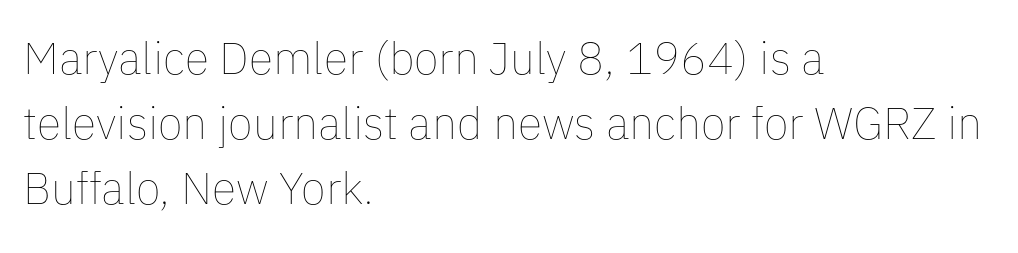
The image shows 45 px thin type, upright; set left-aligned, normal line spacing (1.45x), normal letter spacing, not underlined; low stroke contrast and a medium x-height.
